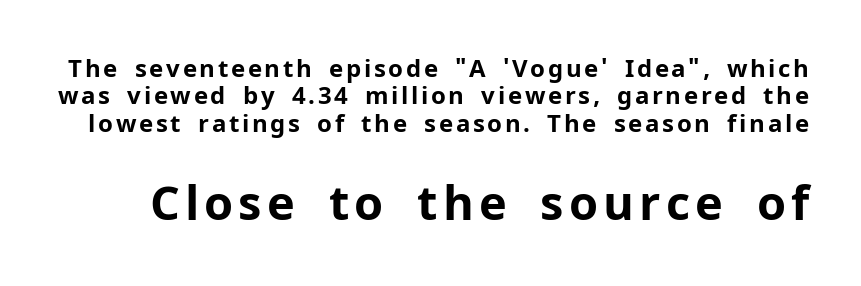
{"serif": "no", "italic": "no", "bold": "yes", "weight": "bold", "width": "normal", "stroke_contrast": "low", "x_height": "medium", "monospaced": "no", "underline": "no", "line_spacing": "tight", "line_spacing_ratio": 1.14, "larger_block": "second", "size_ratio": 1.96, "glyph_px": 47}
